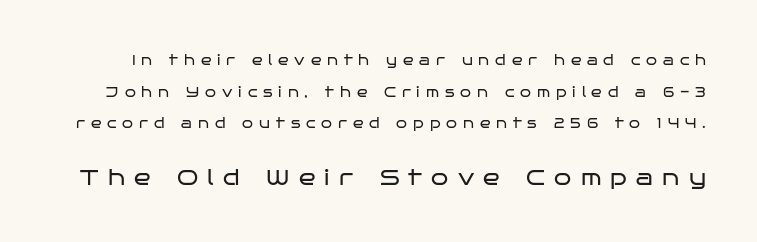
The image shows 22 px text type, upright; set loose line spacing (2.26x), unusually wide letter spacing (+0.42 em), not underlined; the second (bottom) block is 1.57x larger.
